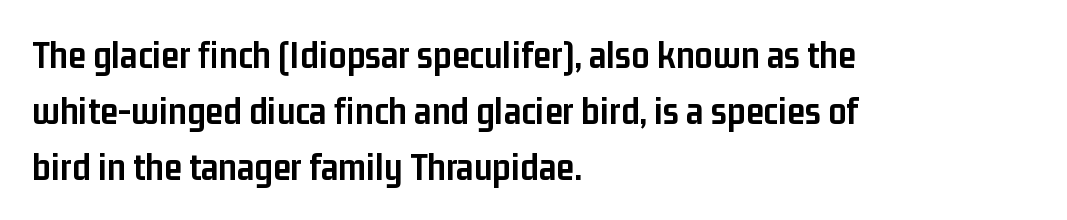
{"serif": "no", "italic": "no", "bold": "yes", "weight": "semibold", "width": "condensed", "stroke_contrast": "low", "x_height": "medium", "monospaced": "no", "underline": "no", "align": "left", "line_spacing": "normal", "line_spacing_ratio": 1.4, "letter_spacing": "normal", "letter_spacing_em": 0.0, "glyph_px": 40}
